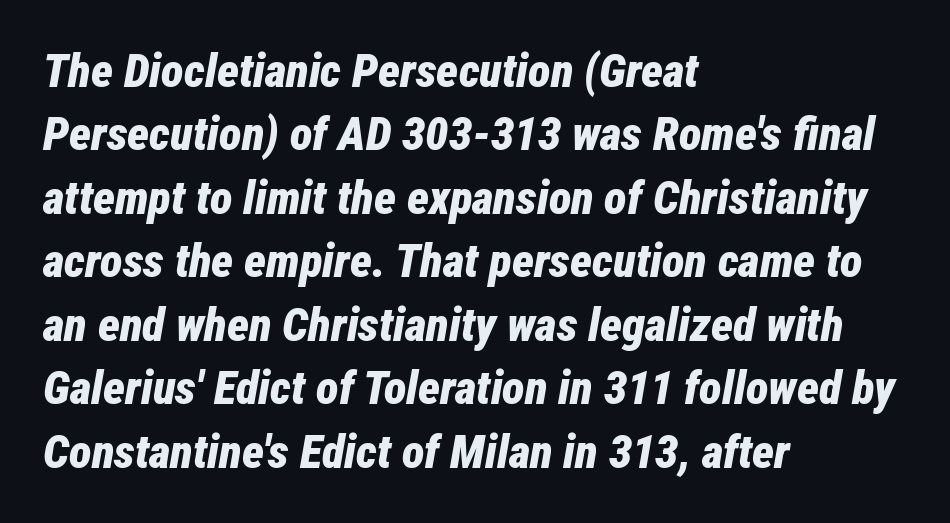
{"italic": "yes", "lean": "right", "slant_degrees": 12, "bold": "yes", "weight": "bold", "width": "condensed", "stroke_contrast": "low", "x_height": "medium", "monospaced": "no", "underline": "no", "align": "left", "line_spacing": "normal", "line_spacing_ratio": 1.35, "letter_spacing": "normal", "letter_spacing_em": 0.0, "glyph_px": 47}
